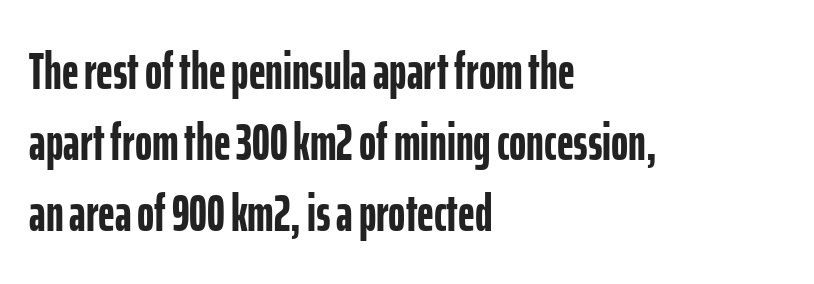
The tracking reads as untouched default to a designer's eye. Successive baselines arrive at the customary interval. Think of a printed novel: that variable character pitch is what you see here. A clean baseline with only descenders dipping below it. Do the letters lean? They stand straight.
